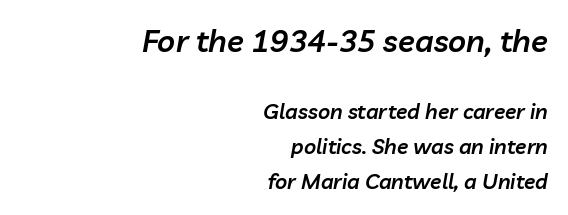
The image shows 31 px semibold type, italic (leaning right); set right-aligned, normal line spacing (1.67x), normal letter spacing, not underlined; the first (top) block is 1.48x larger; low stroke contrast and a medium x-height.
